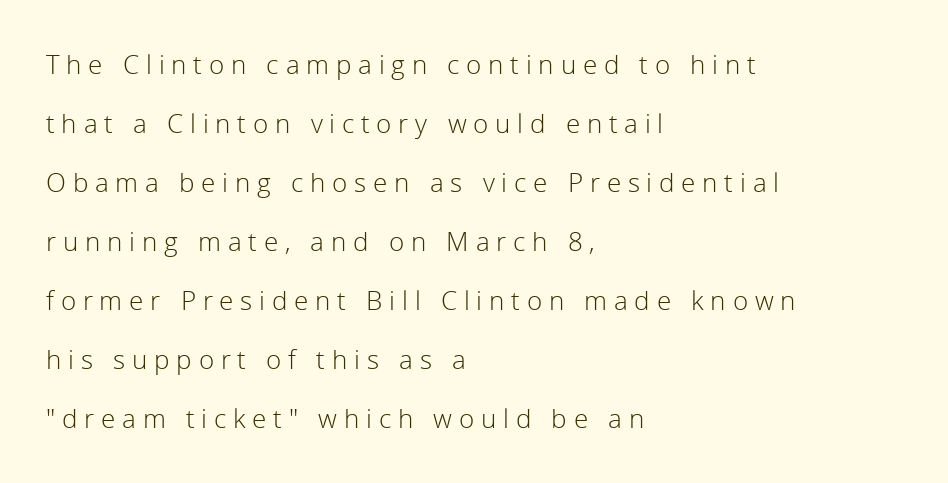
{"italic": "no", "bold": "no", "underline": "no", "align": "left", "line_spacing": "loose", "line_spacing_ratio": 2.27, "letter_spacing": "wide", "letter_spacing_em": 0.26, "glyph_px": 26}
